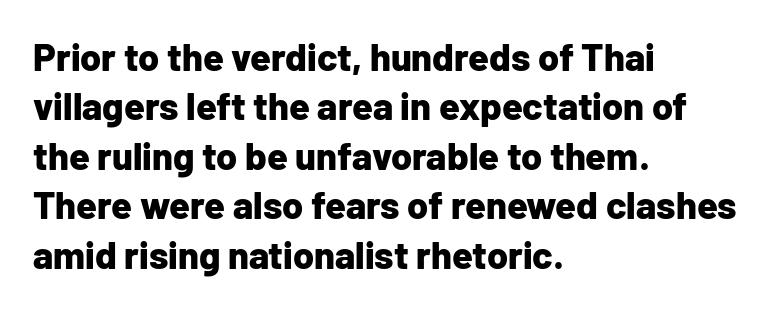
{"serif": "no", "italic": "no", "bold": "yes", "weight": "bold", "width": "normal", "stroke_contrast": "low", "x_height": "medium", "monospaced": "no", "underline": "no", "align": "left", "line_spacing": "normal", "line_spacing_ratio": 1.3, "letter_spacing": "normal", "letter_spacing_em": 0.0, "glyph_px": 38}
